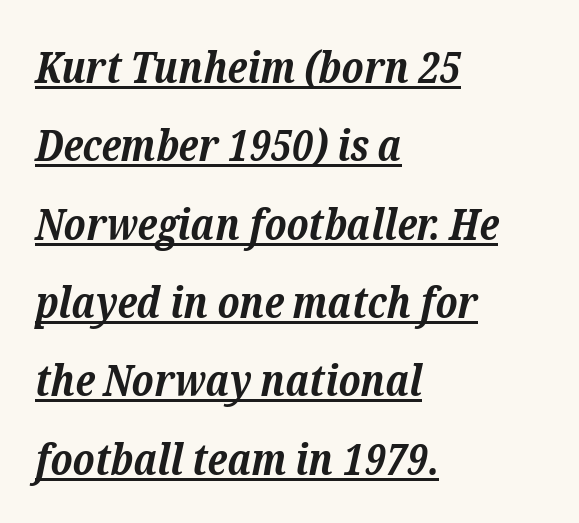
The image shows 44 px bold serif type, italic (leaning right); set left-aligned, line spacing 1.78x, normal letter spacing, underlined; low stroke contrast and a medium x-height.
